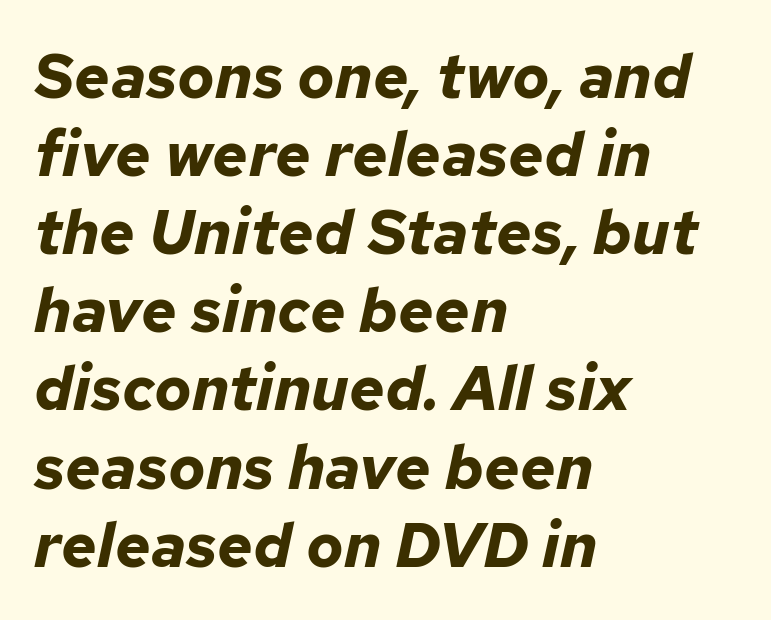
Q: Is the text bold? A: Yes.
Q: Is the text italic (slanted)? A: Yes, it leans right by about 12 degrees.
Q: Is the text underlined? A: No.
Q: How is the paragraph aligned? A: Left-aligned.
Q: Is the spacing between letters normal or unusually wide? A: Normal.
Q: Is the spacing between lines tight, normal or loose? A: Normal.
Q: Width (condensed, normal, or wide)? A: Normal.
Q: Stroke contrast? A: Low.
Q: x-height? A: Medium.
Q: Monospaced? A: No.
